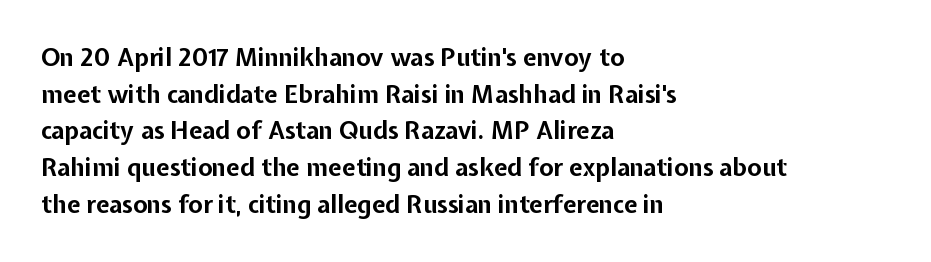
{"italic": "no", "bold": "yes", "underline": "no", "align": "left", "line_spacing": "normal", "line_spacing_ratio": 1.53, "letter_spacing": "normal", "letter_spacing_em": 0.0, "glyph_px": 24}
